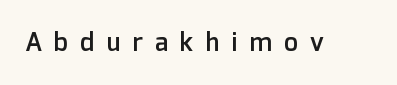
Bare-footed words on every line. Nope, not italic — everything's standing straight. A fair bit of extra ink — the face is semibold, not bold. Display-style spreading of the glyphs; the letterfit is very open.
